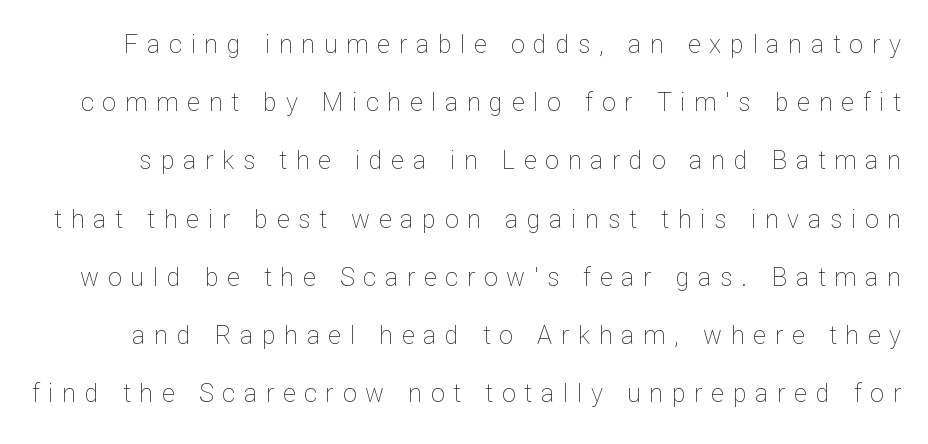
Q: Is the text bold? A: No.
Q: Is the text italic (slanted)? A: No, it is upright.
Q: Is the text underlined? A: No.
Q: Is the spacing between letters normal or unusually wide? A: Unusually wide.
Q: Is the spacing between lines tight, normal or loose? A: Loose.
